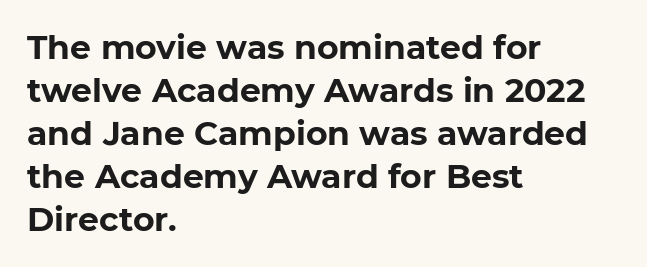
Q: Is the text bold? A: Yes.
Q: Is the typeface a serif or a sans-serif typeface? A: Sans-serif.
Q: Is the text underlined? A: No.
Q: How is the paragraph aligned? A: Left-aligned.
Q: Is the spacing between letters normal or unusually wide? A: Normal.
Q: Is the spacing between lines tight, normal or loose? A: Normal.
Q: Width (condensed, normal, or wide)? A: Normal.
Q: Stroke contrast? A: Low.
Q: x-height? A: Medium.
Q: Monospaced? A: No.
